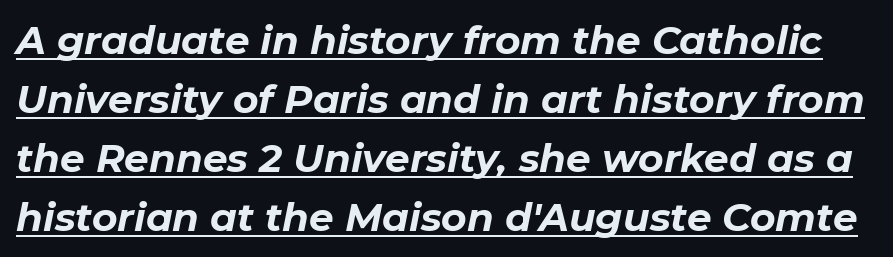
Q: Is the text bold? A: Yes.
Q: Is the text italic (slanted)? A: Yes, it leans right by about 11 degrees.
Q: Is the text underlined? A: Yes.
Q: Is the spacing between letters normal or unusually wide? A: Normal.
Q: Is the spacing between lines tight, normal or loose? A: Normal.
Q: Width (condensed, normal, or wide)? A: Normal.
Q: Stroke contrast? A: Low.
Q: x-height? A: Medium.
Q: Monospaced? A: No.
